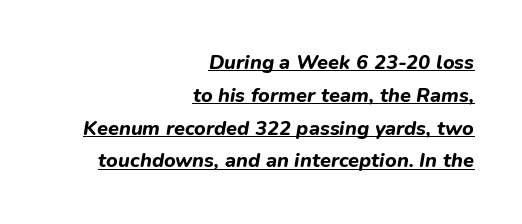
Leading matches the norm, producing a regular column. The gaps between neighbouring characters are ordinary and unremarkable. A full-strength bold gives these letters their thick strokes. Students, observe the line beneath the letters — that is underlining.
